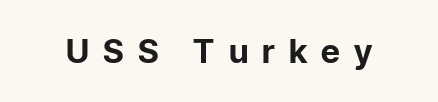
The image shows 33 px bold sans-serif type, upright; set unusually wide letter spacing (+0.43 em), not underlined; low stroke contrast and a medium x-height.
